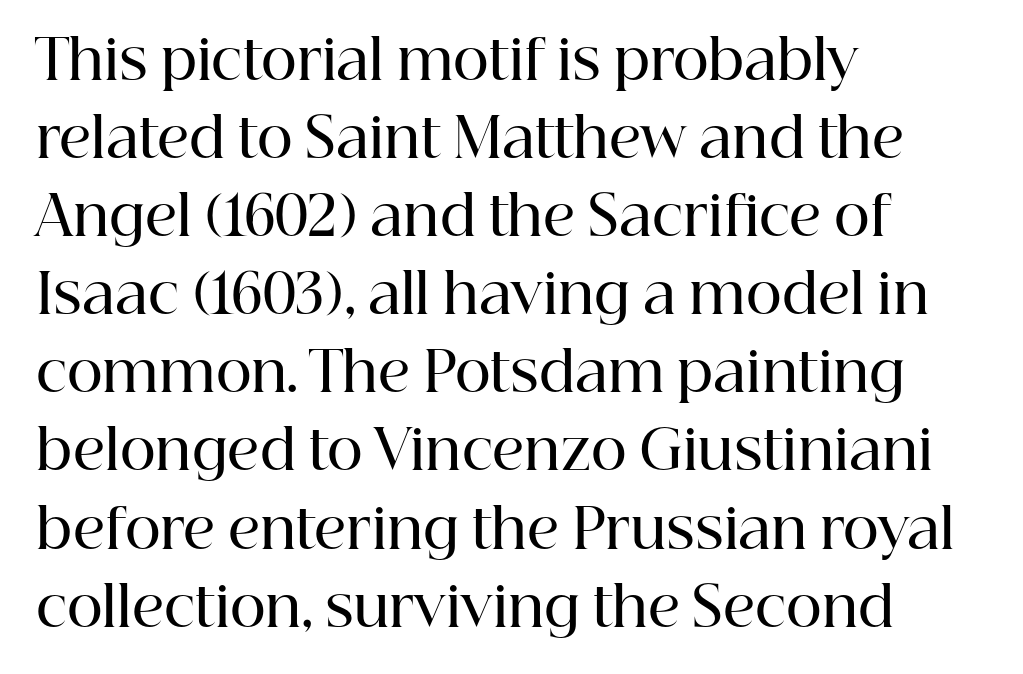
Q: Is the text bold? A: Semi-bold.
Q: Is the text italic (slanted)? A: No, it is upright.
Q: Is the typeface a serif or a sans-serif typeface? A: Serif.
Q: Is the text underlined? A: No.
Q: How is the paragraph aligned? A: Left-aligned.
Q: Is the spacing between letters normal or unusually wide? A: Normal.
Q: Is the spacing between lines tight, normal or loose? A: Normal.
Q: Width (condensed, normal, or wide)? A: Normal.
Q: Stroke contrast? A: High.
Q: x-height? A: Medium.
Q: Monospaced? A: No.
